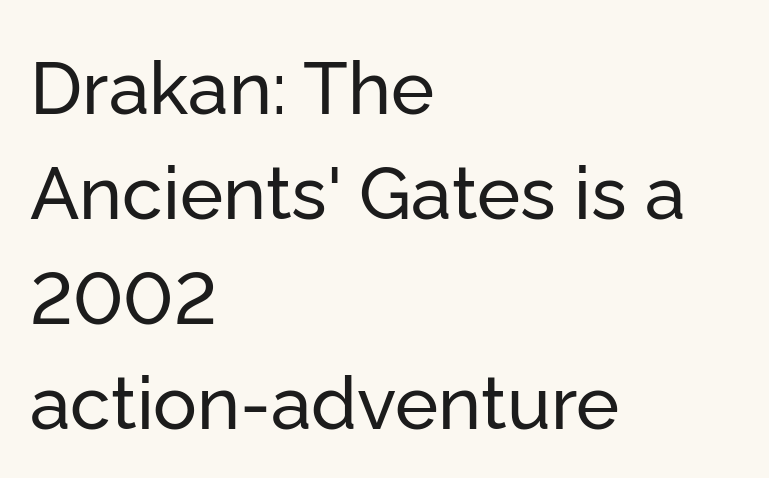
The image shows 73 px sans-serif type, upright; set left-aligned, normal line spacing (1.44x), normal letter spacing, not underlined; low stroke contrast and a medium x-height.
